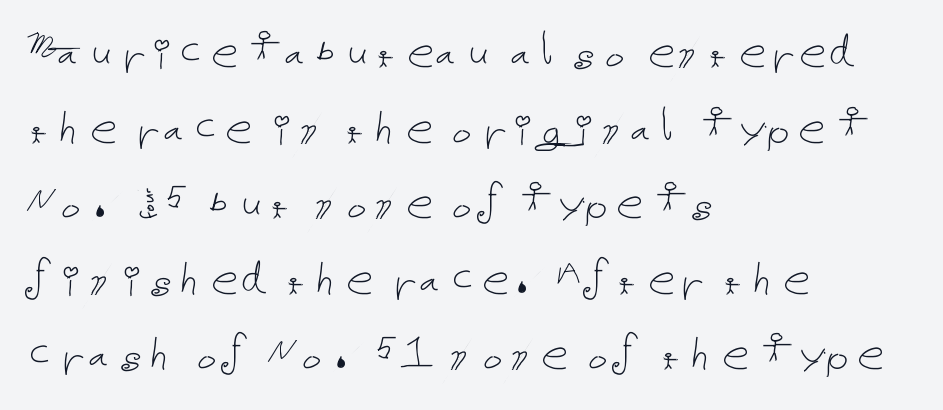
Evenly set lines give the paragraph a standard silhouette. Stems here are at most as thick as an everyday book face. Characters follow at the spacing the type designer built in. Every stem runs plumb, perpendicular to the baseline. Each row of text sits above clean, open space.
